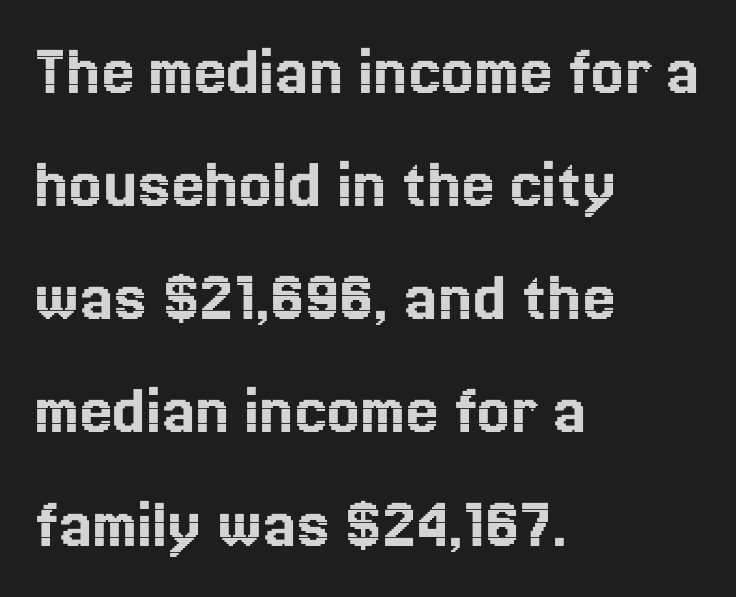
The image shows 73 px text type, upright; set left-aligned, normal line spacing (1.55x), normal letter spacing, not underlined; a medium x-height.
